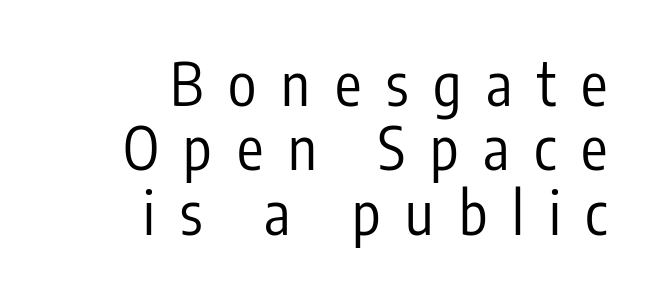
{"serif": "no", "italic": "no", "bold": "no", "weight": "regular", "width": "condensed", "stroke_contrast": "low", "x_height": "medium", "monospaced": "no", "underline": "no", "align": "right", "line_spacing": "tight", "line_spacing_ratio": 1.09, "letter_spacing": "wide", "letter_spacing_em": 0.42, "glyph_px": 59}
